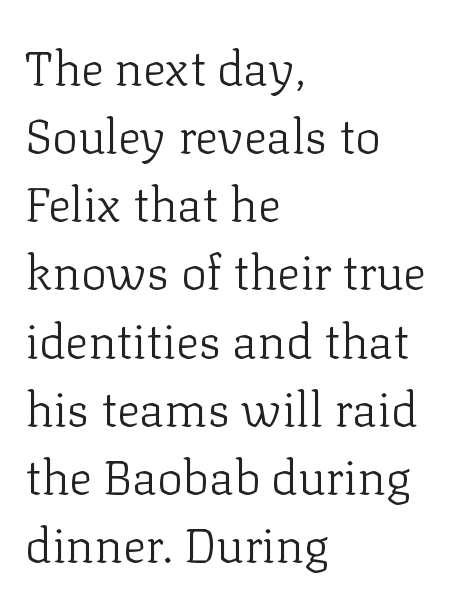
The image shows 48 px light serif type, upright; set left-aligned, normal line spacing (1.42x), normal letter spacing, not underlined; low stroke contrast and a medium x-height.
